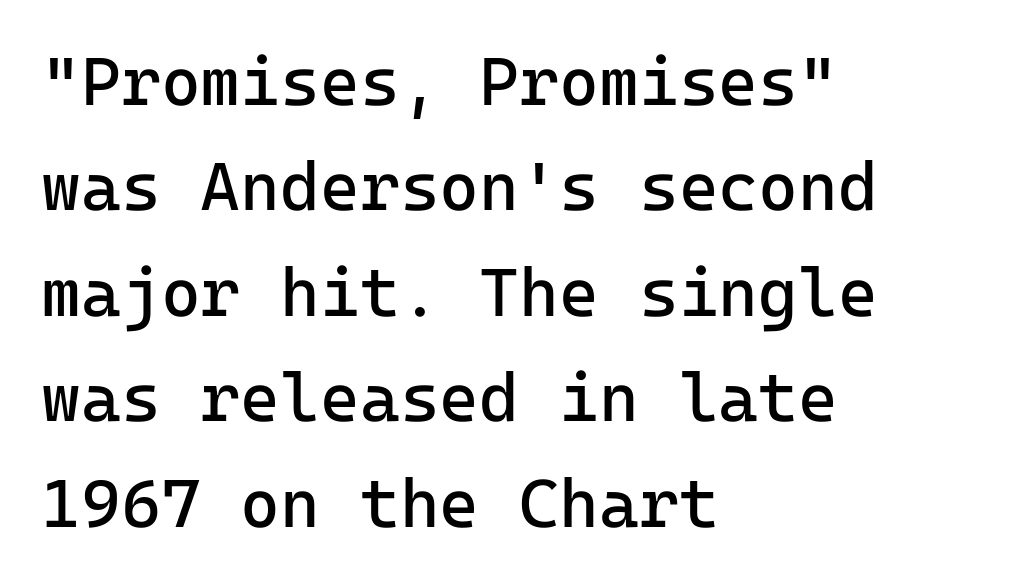
Counters stay open thanks to moderate or lighter strokes. The lines sit at an ordinary, default distance from one another. If you drew a ruler down the left edge, every line would touch it. The font family rendered here belongs to the sans-serif group.
